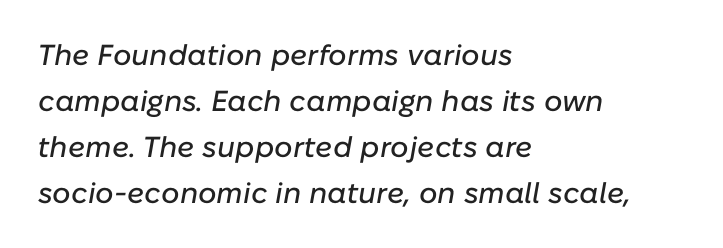
Q: Is the text italic (slanted)? A: Yes, it leans right by about 10 degrees.
Q: Is the text underlined? A: No.
Q: How is the paragraph aligned? A: Left-aligned.
Q: Is the spacing between letters normal or unusually wide? A: Normal.
Q: Is the spacing between lines tight, normal or loose? A: Normal.
Q: Width (condensed, normal, or wide)? A: Normal.
Q: Stroke contrast? A: Low.
Q: x-height? A: Medium.
Q: Monospaced? A: No.
